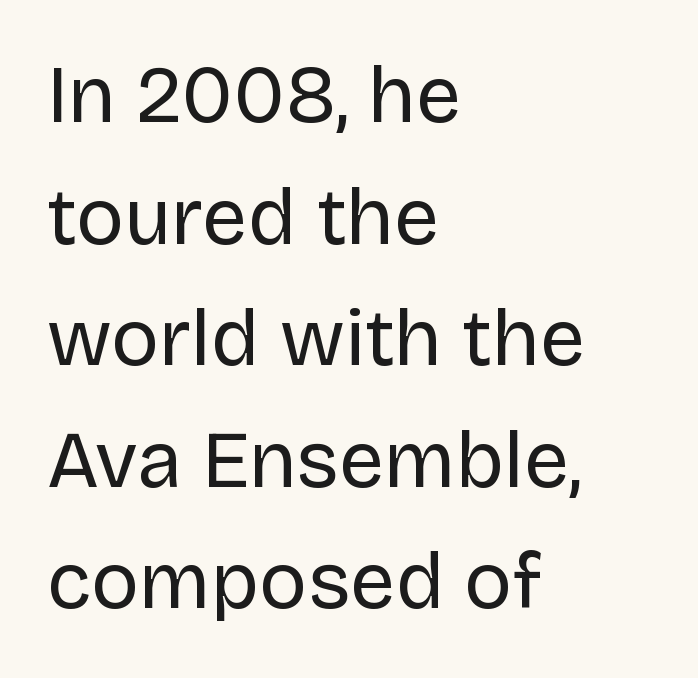
Q: Is the text bold? A: No.
Q: Is the text italic (slanted)? A: No, it is upright.
Q: Is the typeface a serif or a sans-serif typeface? A: Sans-serif.
Q: Is the text underlined? A: No.
Q: How is the paragraph aligned? A: Left-aligned.
Q: Is the spacing between letters normal or unusually wide? A: Normal.
Q: Is the spacing between lines tight, normal or loose? A: Normal.
Q: Width (condensed, normal, or wide)? A: Normal.
Q: Stroke contrast? A: Low.
Q: x-height? A: Large.
Q: Monospaced? A: No.
